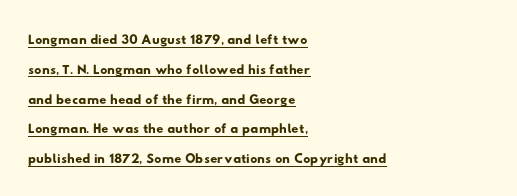
Caption: multi-line text, flush left, ragged right. Students, observe: this is what conventionally led text looks like. Students, note that the glyphs here touch the page at normal intervals. The sample's only ornament is a line tracing under the words.
